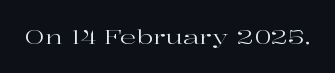
Q: Is the text bold? A: No.
Q: Is the text italic (slanted)? A: No, it is upright.
Q: Is the text underlined? A: No.
Q: Is the spacing between letters normal or unusually wide? A: Normal.
